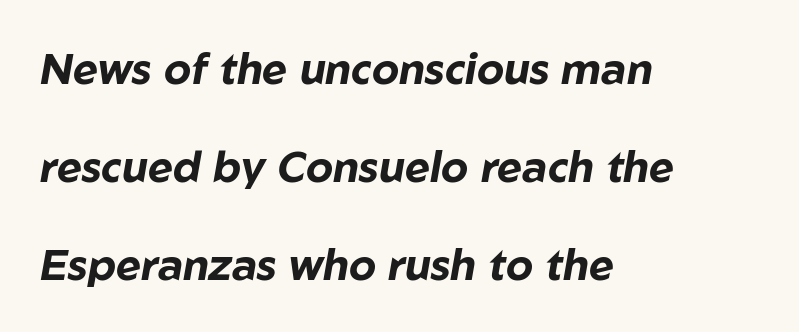
The image shows 43 px bold type, italic (leaning right); set left-aligned, loose line spacing (2.28x), normal letter spacing, not underlined; low stroke contrast and a medium x-height.
